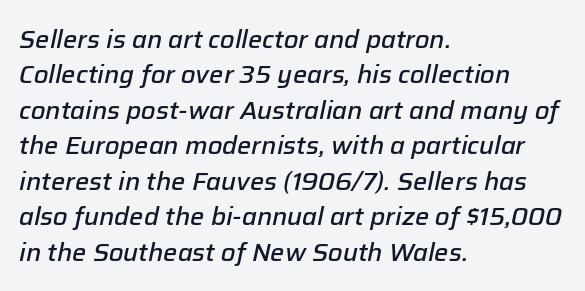
The compositor pushed each line to the left boundary. Notice how descenders clear the ascenders below comfortably — that's standard leading. Underlining? Definitely not there. The rendering applies a slant to the glyphs.
